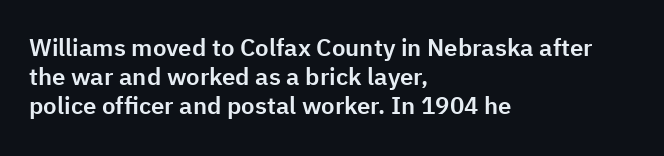
The image shows 24 px text type, upright; set left-aligned, line spacing 1.2x, normal letter spacing, not underlined.
